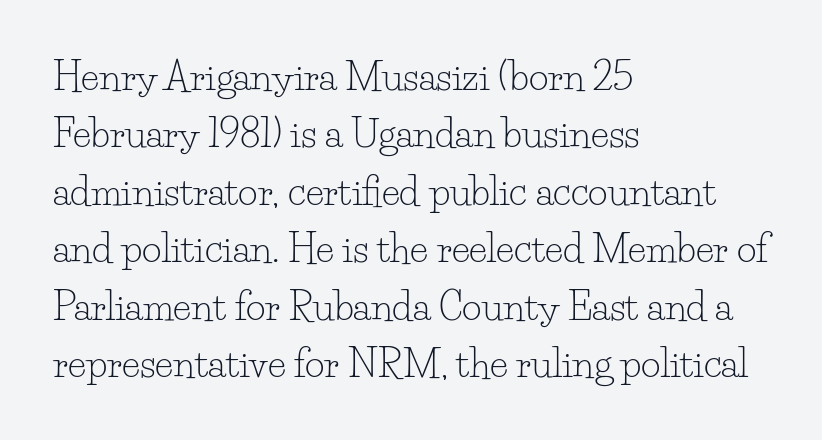
{"serif": "yes", "italic": "no", "bold": "no", "weight": "light", "width": "normal", "stroke_contrast": "low", "x_height": "small", "monospaced": "no", "underline": "no", "align": "left", "line_spacing": "normal", "line_spacing_ratio": 1.51, "letter_spacing": "normal", "letter_spacing_em": 0.0, "glyph_px": 38}
